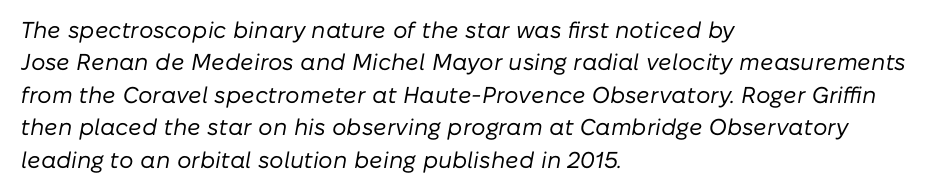
{"italic": "yes", "lean": "right", "slant_degrees": 10, "bold": "no", "underline": "no", "align": "left", "line_spacing": "normal", "line_spacing_ratio": 1.41, "letter_spacing": "normal", "letter_spacing_em": 0.0, "glyph_px": 23}
